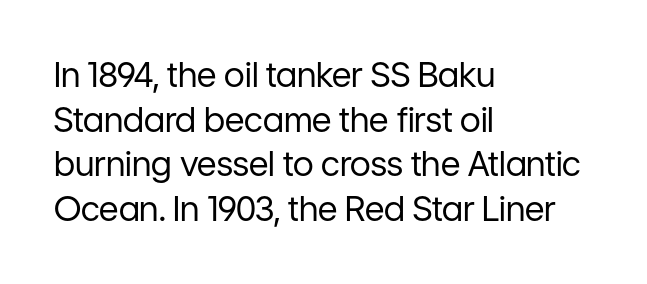
Unlike a traditional serif, this face leaves its strokes unadorned. This is roman type, the default non-slanted kind. Leading matches the norm, producing a regular column. Compared with a typical body face, this is equally light or lighter still. Is this a fixed-width face? No — the glyphs have proportional, varying widths.
